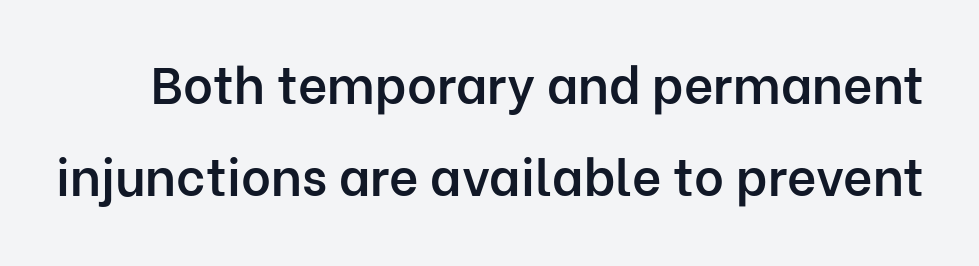
Q: Is the text bold? A: Semi-bold.
Q: Is the text italic (slanted)? A: No, it is upright.
Q: Is the typeface a serif or a sans-serif typeface? A: Sans-serif.
Q: Is the text underlined? A: No.
Q: Is the spacing between letters normal or unusually wide? A: Normal.
Q: Width (condensed, normal, or wide)? A: Normal.
Q: Stroke contrast? A: Low.
Q: x-height? A: Medium.
Q: Monospaced? A: No.
